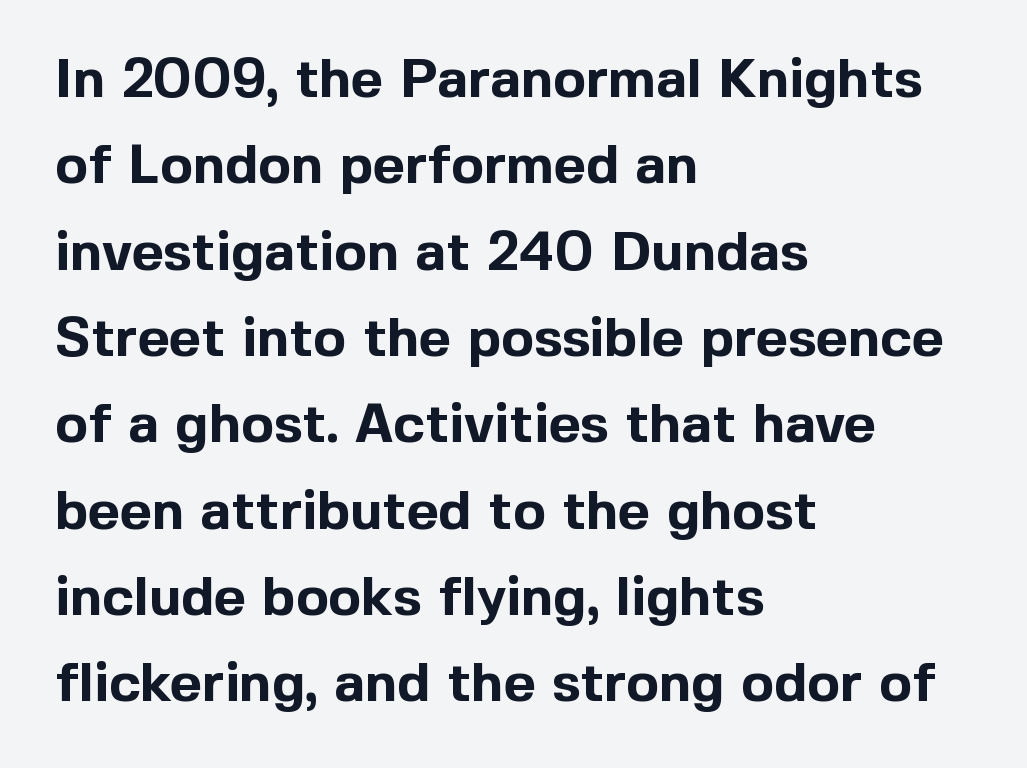
The image shows 55 px bold sans-serif type, upright; set left-aligned, normal line spacing (1.57x), normal letter spacing, not underlined; a medium x-height.
